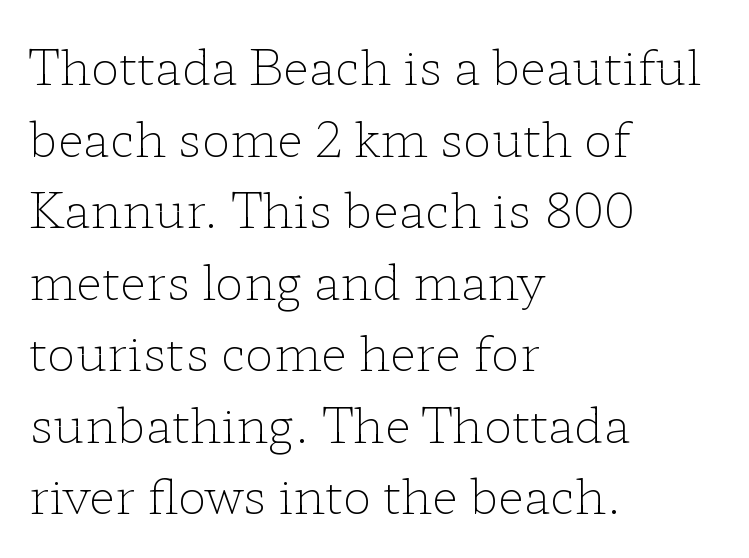
Q: Is the text bold? A: No.
Q: Is the text italic (slanted)? A: No, it is upright.
Q: Is the typeface a serif or a sans-serif typeface? A: Serif.
Q: Is the text underlined? A: No.
Q: How is the paragraph aligned? A: Left-aligned.
Q: Is the spacing between letters normal or unusually wide? A: Normal.
Q: Is the spacing between lines tight, normal or loose? A: Normal.
Q: Width (condensed, normal, or wide)? A: Wide.
Q: Stroke contrast? A: Low.
Q: x-height? A: Medium.
Q: Monospaced? A: No.
